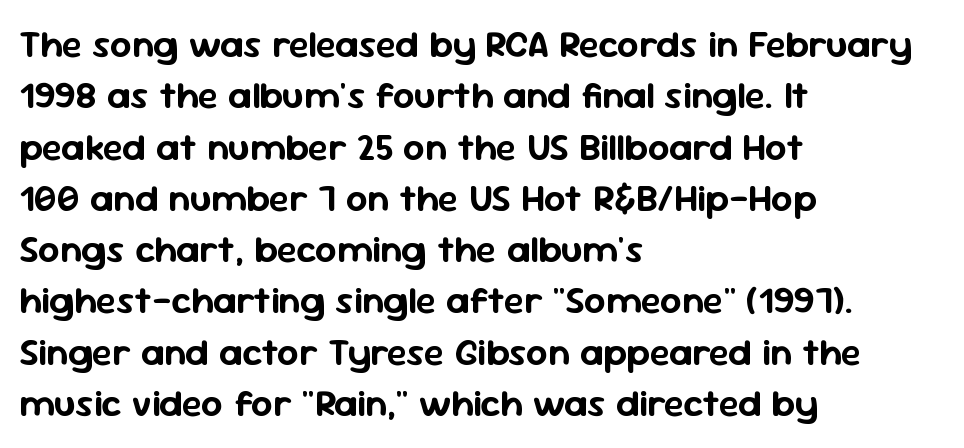
Does the leading feel generous? No, just average. Observe the absence of serifs on each vertical stroke in this sample. The lettering stays uniformly vertical, giving the passage a roman look. The paragraph has a hard left edge and a soft right edge. Plain, unruled lines of type.
